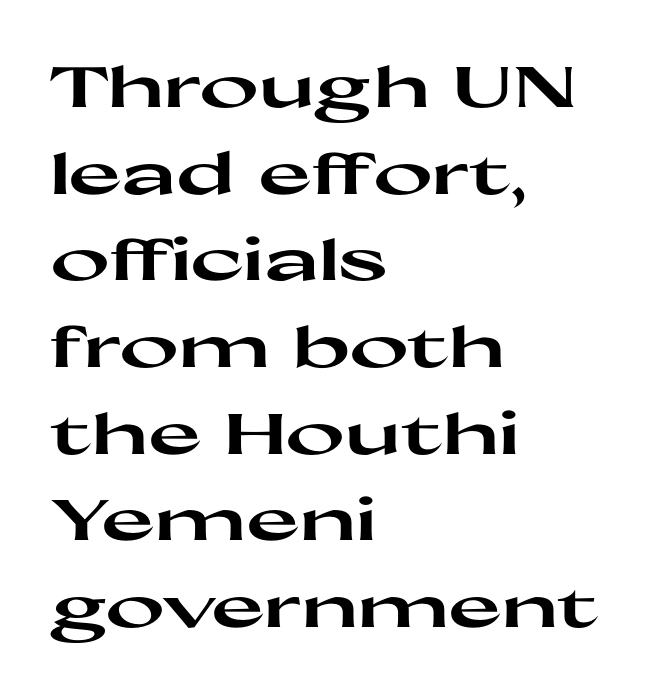
Q: Is the text bold? A: Yes.
Q: Is the text italic (slanted)? A: No, it is upright.
Q: Is the typeface a serif or a sans-serif typeface? A: Sans-serif.
Q: Is the text underlined? A: No.
Q: How is the paragraph aligned? A: Left-aligned.
Q: Is the spacing between letters normal or unusually wide? A: Normal.
Q: Is the spacing between lines tight, normal or loose? A: Normal.
Q: Width (condensed, normal, or wide)? A: Wide.
Q: Stroke contrast? A: High.
Q: x-height? A: Medium.
Q: Monospaced? A: No.
